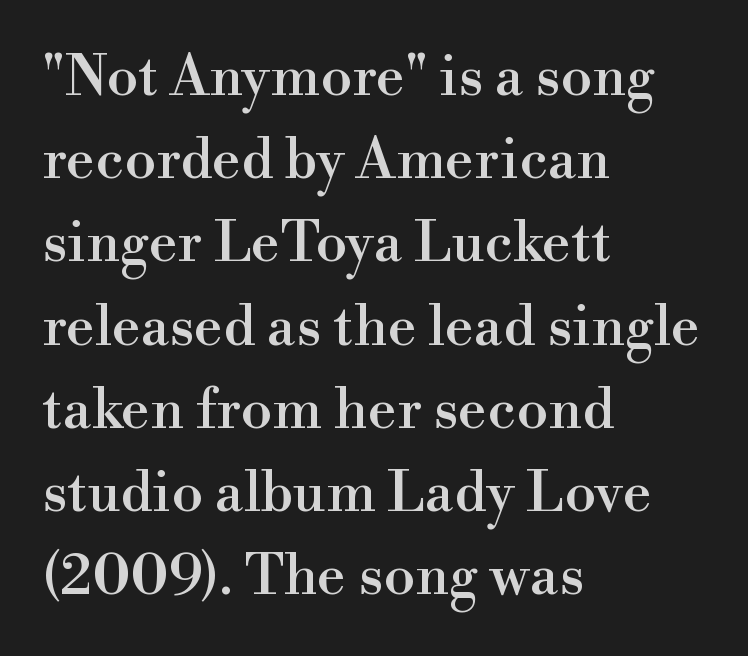
Q: Is the text italic (slanted)? A: No, it is upright.
Q: Is the typeface a serif or a sans-serif typeface? A: Serif.
Q: Is the text underlined? A: No.
Q: How is the paragraph aligned? A: Left-aligned.
Q: Is the spacing between letters normal or unusually wide? A: Normal.
Q: Is the spacing between lines tight, normal or loose? A: Normal.
Q: Width (condensed, normal, or wide)? A: Normal.
Q: x-height? A: Small.
Q: Monospaced? A: No.
